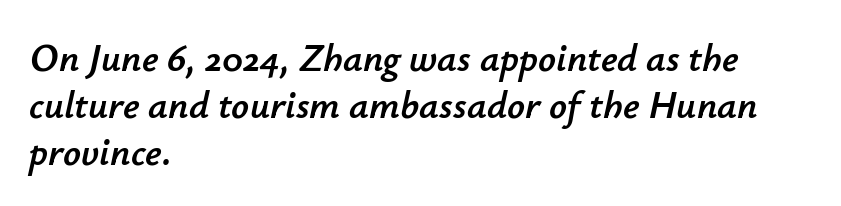
The image shows 39 px text type, italic (leaning right); set left-aligned, line spacing 1.2x, normal letter spacing, not underlined; low stroke contrast and a small x-height.
